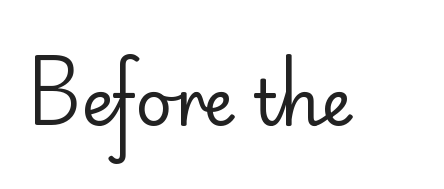
{"serif": "no", "italic": "no", "bold": "no", "weight": "regular", "width": "normal", "stroke_contrast": "low", "x_height": "small", "monospaced": "no", "underline": "no", "letter_spacing": "normal", "letter_spacing_em": 0.0, "glyph_px": 64}
